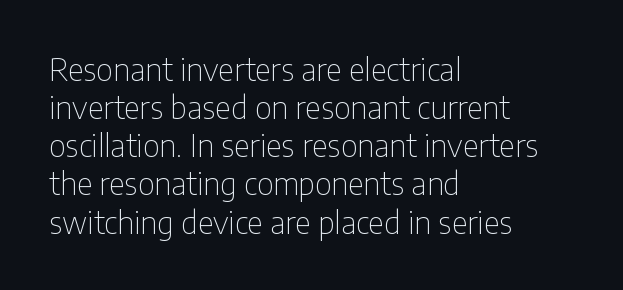
{"serif": "no", "italic": "no", "bold": "no", "weight": "thin", "width": "condensed", "stroke_contrast": "low", "x_height": "medium", "monospaced": "no", "underline": "no", "align": "left", "line_spacing_ratio": 1.23, "letter_spacing": "normal", "letter_spacing_em": 0.0, "glyph_px": 31}
